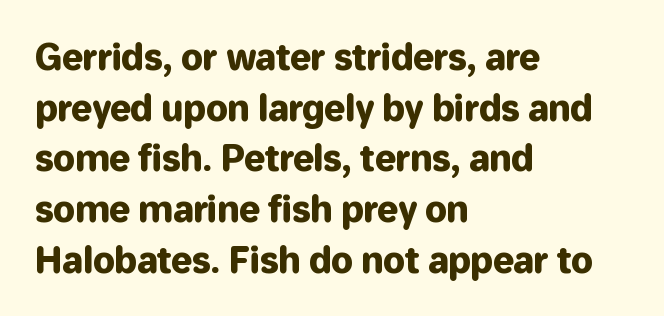
{"serif": "no", "italic": "no", "width": "normal", "stroke_contrast": "low", "x_height": "medium", "monospaced": "no", "underline": "no", "align": "left", "line_spacing": "normal", "line_spacing_ratio": 1.45, "letter_spacing": "normal", "letter_spacing_em": 0.0, "glyph_px": 35}
